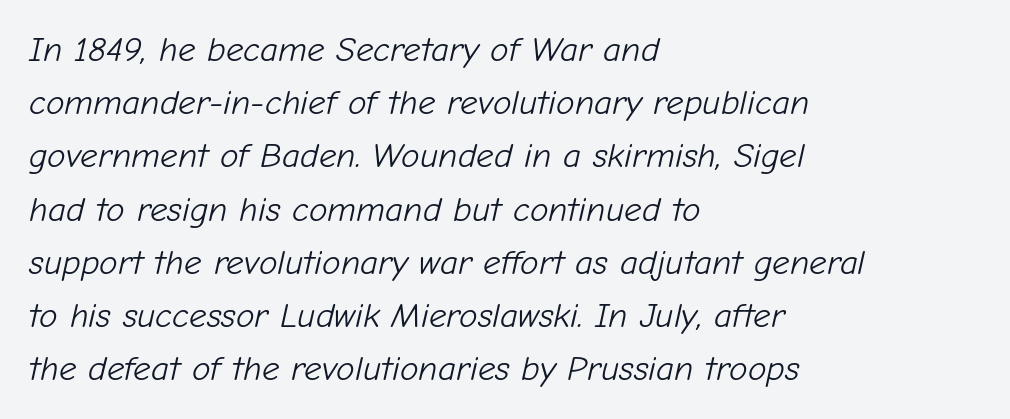
{"italic": "yes", "lean": "right", "slant_degrees": 12, "bold": "no", "weight": "light", "width": "normal", "stroke_contrast": "low", "x_height": "medium", "monospaced": "no", "underline": "no", "align": "left", "line_spacing": "normal", "line_spacing_ratio": 1.52, "letter_spacing": "normal", "letter_spacing_em": 0.0, "glyph_px": 35}
